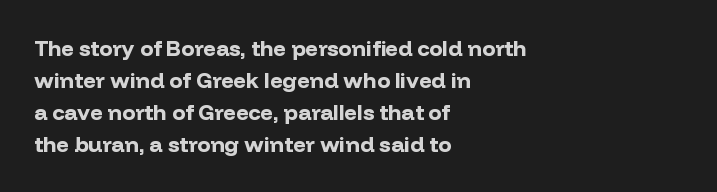
{"italic": "no", "bold": "yes", "underline": "no", "align": "left", "line_spacing": "normal", "line_spacing_ratio": 1.45, "letter_spacing": "normal", "letter_spacing_em": 0.0, "glyph_px": 22}
